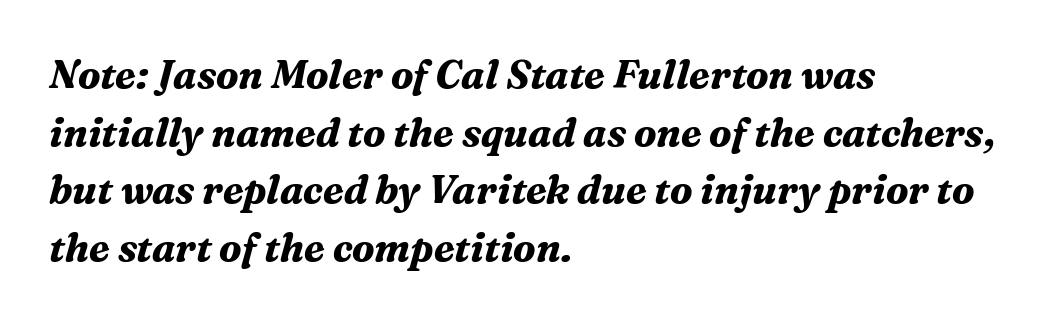
Q: Is the text bold? A: Yes.
Q: Is the text italic (slanted)? A: Yes, it leans right by about 16 degrees.
Q: Is the typeface a serif or a sans-serif typeface? A: Serif.
Q: Is the text underlined? A: No.
Q: How is the paragraph aligned? A: Left-aligned.
Q: Is the spacing between letters normal or unusually wide? A: Normal.
Q: Is the spacing between lines tight, normal or loose? A: Normal.
Q: Width (condensed, normal, or wide)? A: Normal.
Q: Stroke contrast? A: Medium.
Q: x-height? A: Medium.
Q: Monospaced? A: No.
